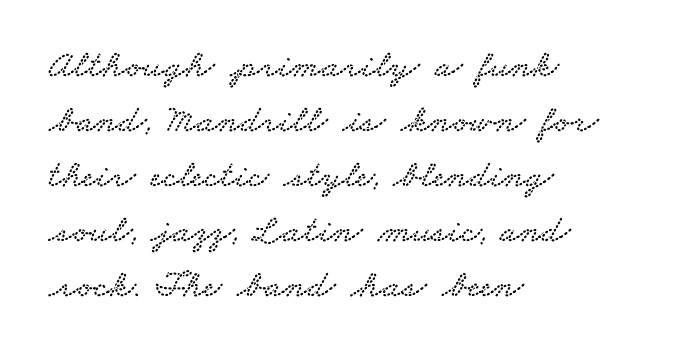
The setting favours the left margin, as ordinary paragraphs usually do. Words appear dense and cohesive because spacing is normal. If you measured baseline to baseline, you'd find a middling distance. Is this a fixed-width face? No — the glyphs have proportional, varying widths. The zone under the glyphs is completely vacant.
